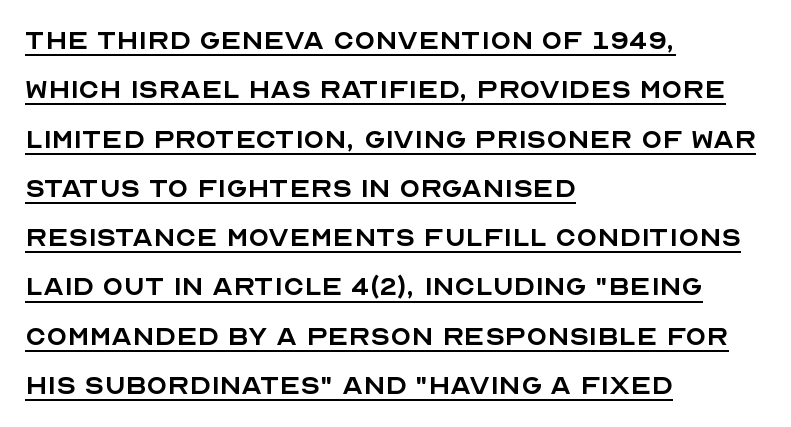
Notice how the stems are strictly vertical — no italics here. The letters carry no serifs — their stems end cleanly without finishing strokes. Think of a printed novel: that variable character pitch is what you see here. A student would call this left alignment; a typographer would say flush left, rag right. How are the letters spaced? Ordinarily, with no added tracking. No heavy texture on the line: the type isn't bold.
